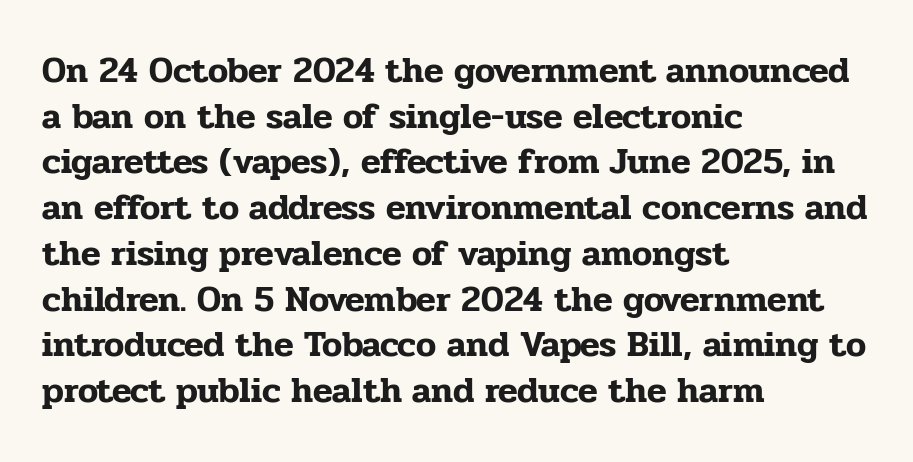
{"serif": "yes", "italic": "no", "width": "normal", "stroke_contrast": "low", "x_height": "medium", "monospaced": "no", "underline": "no", "align": "left", "line_spacing": "normal", "line_spacing_ratio": 1.27, "letter_spacing": "normal", "letter_spacing_em": 0.0, "glyph_px": 36}
